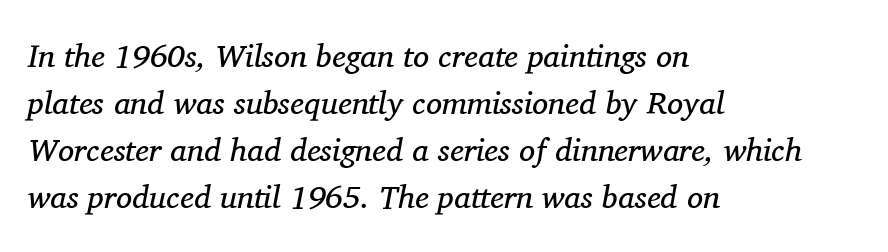
{"serif": "yes", "italic": "yes", "lean": "right", "slant_degrees": 11, "bold": "no", "weight": "regular", "width": "normal", "stroke_contrast": "medium", "x_height": "medium", "monospaced": "no", "underline": "no", "align": "left", "line_spacing": "normal", "line_spacing_ratio": 1.47, "letter_spacing": "normal", "letter_spacing_em": 0.0, "glyph_px": 32}
